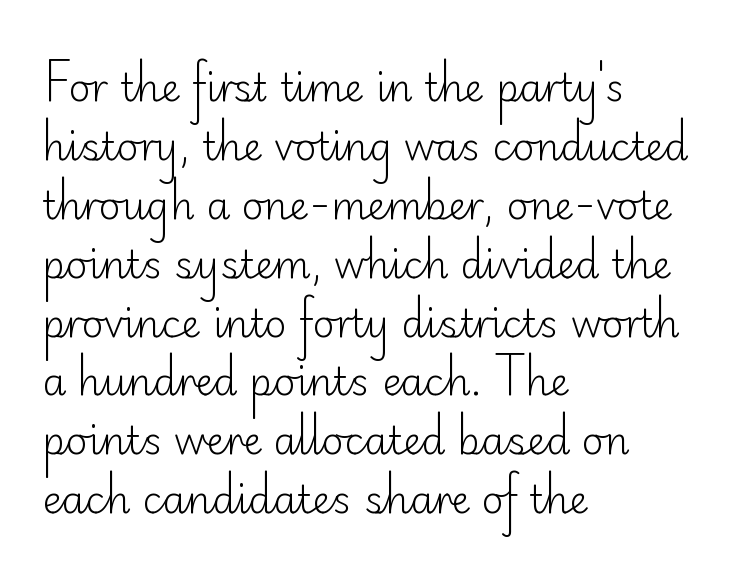
The image shows 38 px light sans-serif type, upright; set left-aligned, normal line spacing (1.55x), normal letter spacing, not underlined; low stroke contrast and a small x-height.
